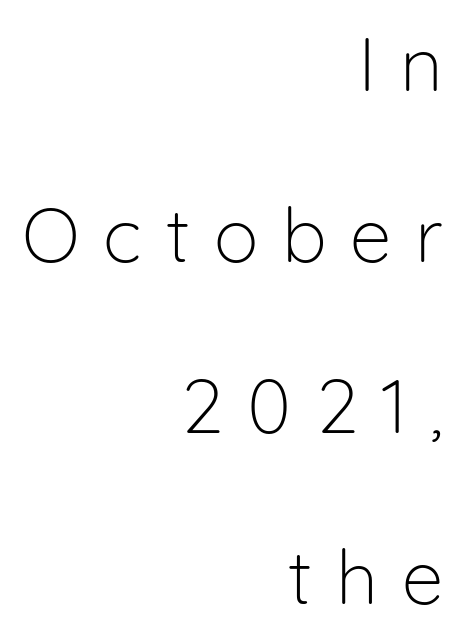
The image shows 75 px light sans-serif type, upright; set right-aligned, loose line spacing (2.28x), unusually wide letter spacing (+0.32 em), not underlined; low stroke contrast and a medium x-height.
